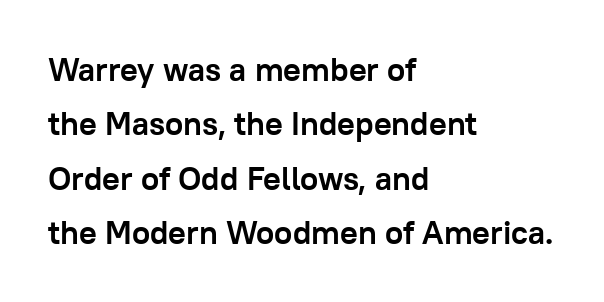
Q: Is the text bold? A: Yes.
Q: Is the text italic (slanted)? A: No, it is upright.
Q: Is the typeface a serif or a sans-serif typeface? A: Sans-serif.
Q: Is the text underlined? A: No.
Q: How is the paragraph aligned? A: Left-aligned.
Q: Is the spacing between letters normal or unusually wide? A: Normal.
Q: Is the spacing between lines tight, normal or loose? A: Normal.
Q: Width (condensed, normal, or wide)? A: Normal.
Q: Stroke contrast? A: Low.
Q: x-height? A: Medium.
Q: Monospaced? A: No.
